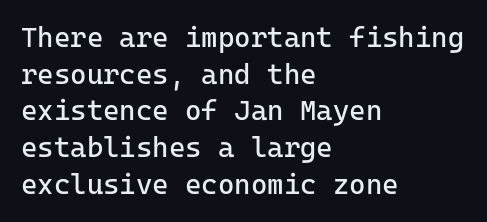
Check the space under the baseline: it is left empty. The passage shown stacks its lines at a standard gap. No heavy texture on the line: the type isn't bold. You could call the tracking neutral — neither tight nor loose.
